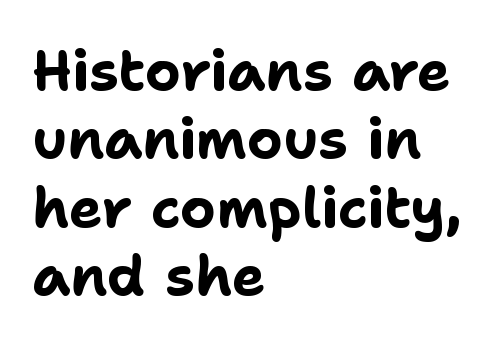
The image shows 56 px bold sans-serif type, upright; set left-aligned, line spacing 1.22x, normal letter spacing, not underlined; low stroke contrast and a medium x-height.
